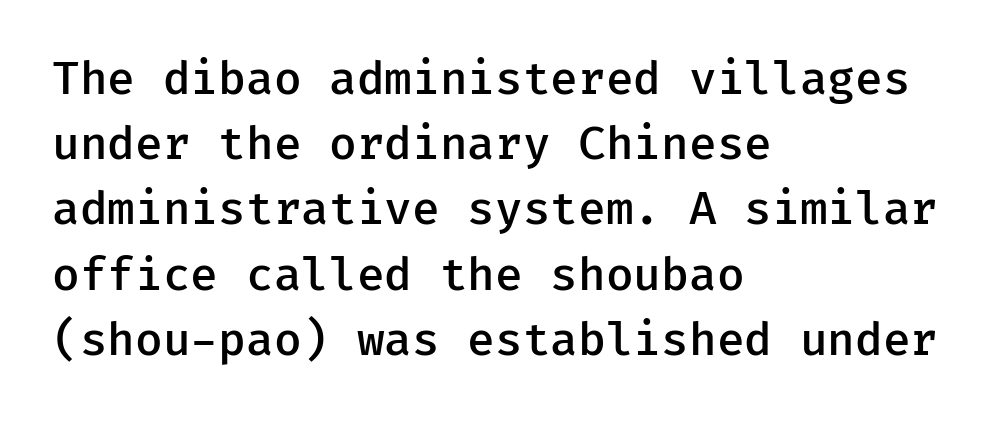
{"serif": "no", "italic": "no", "bold": "semi", "weight": "semibold", "width": "normal", "stroke_contrast": "low", "x_height": "medium", "monospaced": "yes", "underline": "no", "align": "left", "line_spacing": "normal", "line_spacing_ratio": 1.45, "letter_spacing": "normal", "letter_spacing_em": 0.0, "glyph_px": 45}
